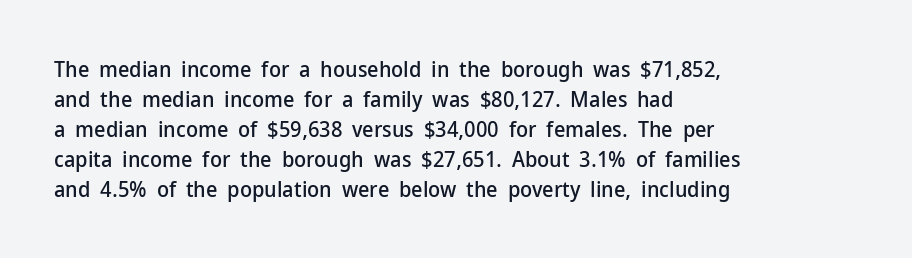
The image shows 22 px text type, upright; set left-aligned, normal line spacing (1.36x), normal letter spacing, not underlined.
